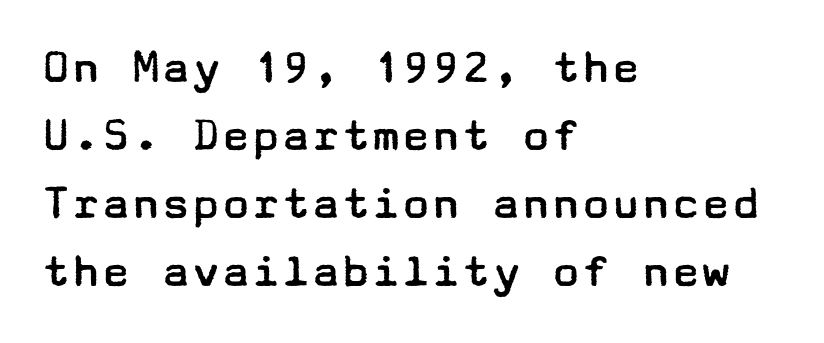
{"serif": "no", "italic": "no", "bold": "no", "weight": "regular", "width": "wide", "stroke_contrast": "low", "x_height": "medium", "underline": "no", "align": "left", "line_spacing": "normal", "line_spacing_ratio": 1.36, "letter_spacing": "normal", "letter_spacing_em": 0.0, "glyph_px": 50}
